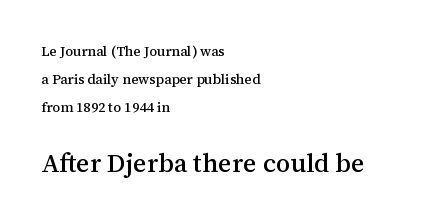
Q: Is the text italic (slanted)? A: No, it is upright.
Q: Is the text underlined? A: No.
Q: How is the paragraph aligned? A: Left-aligned.
Q: Is the spacing between letters normal or unusually wide? A: Normal.
Q: Is the spacing between lines tight, normal or loose? A: Loose.
Q: Which block of text is set in a larger size, the first (top) or the second (bottom)? A: The second (bottom) one.
